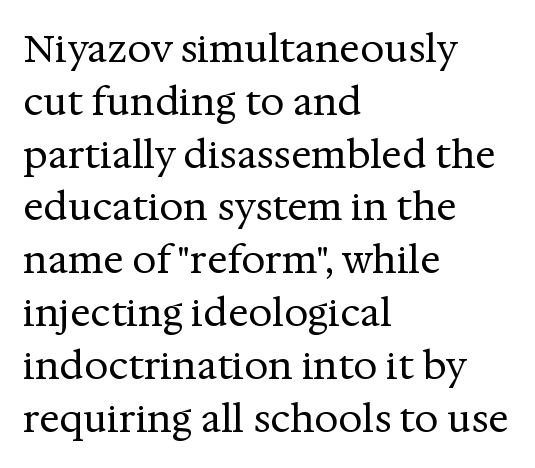
The image shows 38 px regular-weight serif type, upright; set left-aligned, normal line spacing (1.39x), normal letter spacing, not underlined; medium stroke contrast and a medium x-height.
